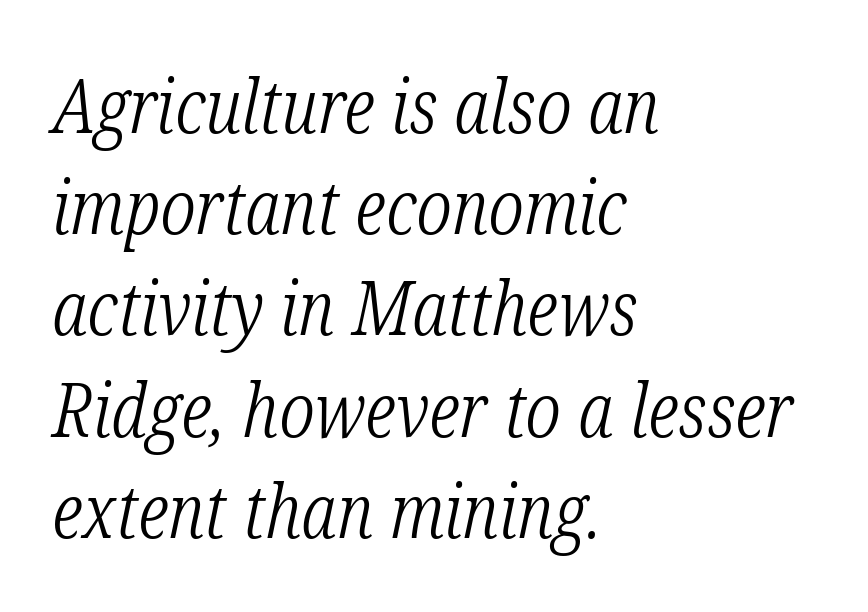
Q: Is the text bold? A: No.
Q: Is the text italic (slanted)? A: Yes, it leans right by about 12 degrees.
Q: Is the typeface a serif or a sans-serif typeface? A: Serif.
Q: Is the text underlined? A: No.
Q: How is the paragraph aligned? A: Left-aligned.
Q: Is the spacing between letters normal or unusually wide? A: Normal.
Q: Is the spacing between lines tight, normal or loose? A: Normal.
Q: Width (condensed, normal, or wide)? A: Condensed.
Q: Stroke contrast? A: Low.
Q: x-height? A: Medium.
Q: Monospaced? A: No.
